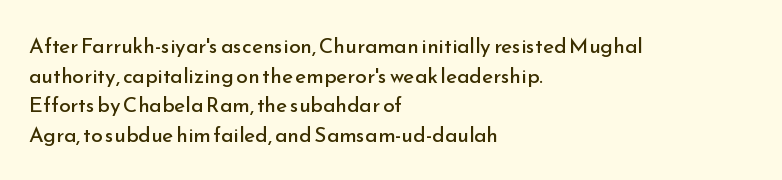
Quick note: underline off. Do the letters lean? They stand straight. The text block is weighted toward the left margin, trailing off unevenly rightward. This rendering leaves character spacing at its baseline value. Vertical spacing — default.
